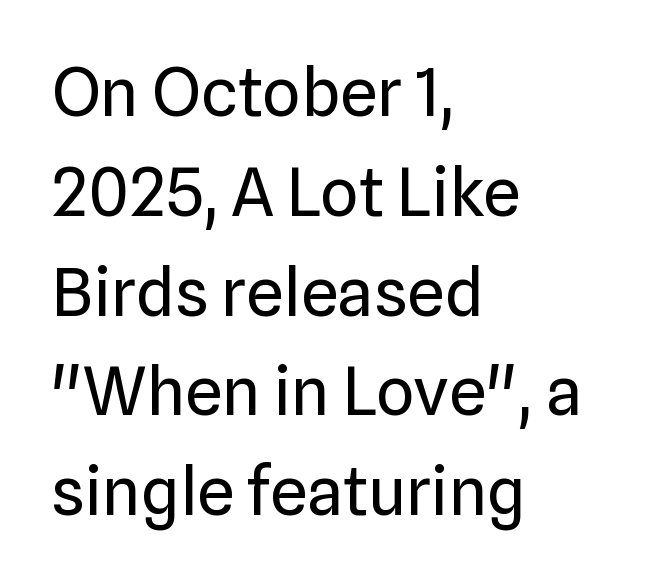
{"serif": "no", "italic": "no", "bold": "no", "weight": "regular", "width": "normal", "stroke_contrast": "low", "x_height": "medium", "monospaced": "no", "underline": "no", "align": "left", "line_spacing": "normal", "line_spacing_ratio": 1.49, "letter_spacing": "normal", "letter_spacing_em": 0.0, "glyph_px": 67}
